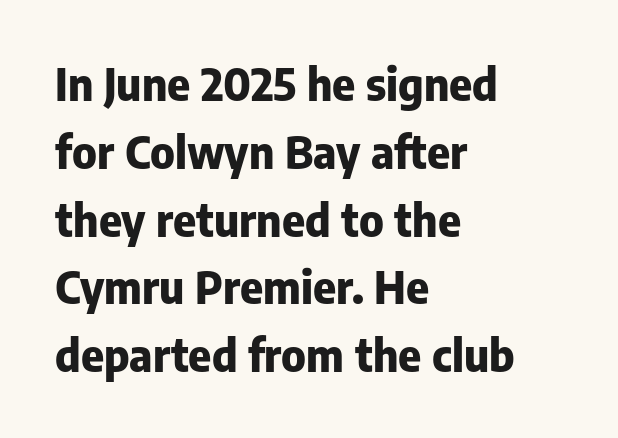
The rendering keeps characters at their native spacing. The passage shown is typeset with a sans-serif family. Stroke thickness is high; the sample reads as a true bold. The space directly below the letters is spotless. The typography opts for an upright posture over an oblique one. Reading down the column, the eye jumps a familiar distance to each next line.
